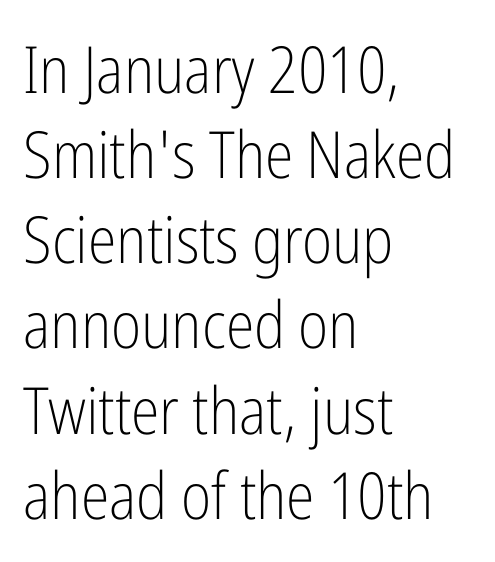
Serif or sans? Sans — the stroke terminals are bare. Is the type heavy? It reads as light-to-regular instead. Does extra space separate the letters? No, they use regular spacing. Has an underline been added? It has not.
